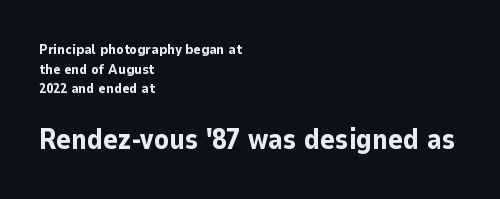
{"serif": "no", "italic": "no", "bold": "yes", "weight": "bold", "width": "normal", "stroke_contrast": "low", "x_height": "medium", "monospaced": "no", "underline": "no", "align": "left", "line_spacing": "normal", "line_spacing_ratio": 1.4, "letter_spacing": "normal", "letter_spacing_em": 0.0, "larger_block": "second", "size_ratio": 2.0, "glyph_px": 28}
